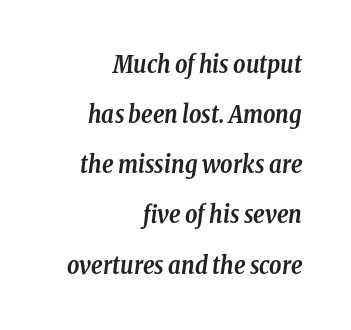
{"italic": "yes", "lean": "right", "slant_degrees": 8, "bold": "yes", "underline": "no", "align": "right", "line_spacing": "loose", "line_spacing_ratio": 2.09, "letter_spacing": "normal", "letter_spacing_em": 0.0, "glyph_px": 24}
